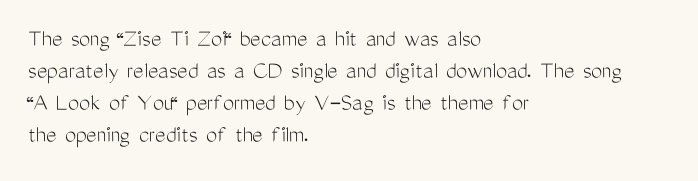
Q: Is the text bold? A: No.
Q: Is the text italic (slanted)? A: No, it is upright.
Q: Is the text underlined? A: No.
Q: How is the paragraph aligned? A: Left-aligned.
Q: Is the spacing between letters normal or unusually wide? A: Normal.
Q: Is the spacing between lines tight, normal or loose? A: Normal.
